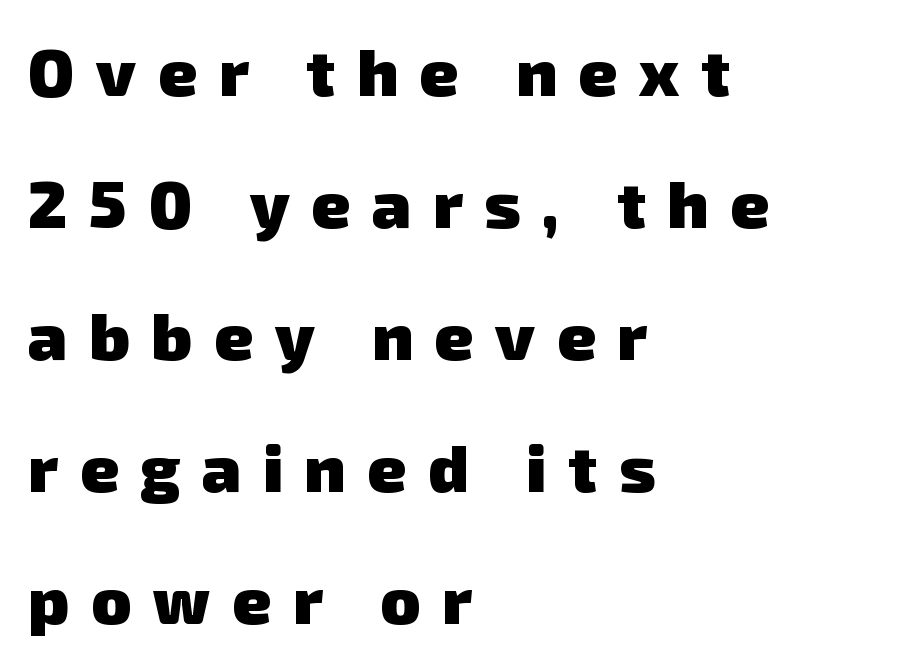
The image shows 66 px heavy sans-serif type; set left-aligned, loose line spacing (2.0x), unusually wide letter spacing (+0.33 em), not underlined; low stroke contrast and a medium x-height.
